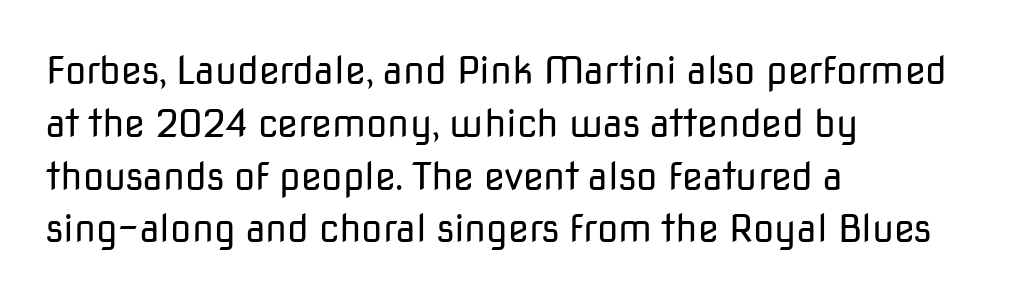
{"serif": "no", "italic": "no", "bold": "no", "weight": "regular", "width": "normal", "stroke_contrast": "low", "x_height": "medium", "monospaced": "no", "underline": "no", "align": "left", "line_spacing": "normal", "line_spacing_ratio": 1.39, "letter_spacing": "normal", "letter_spacing_em": 0.0, "glyph_px": 38}
